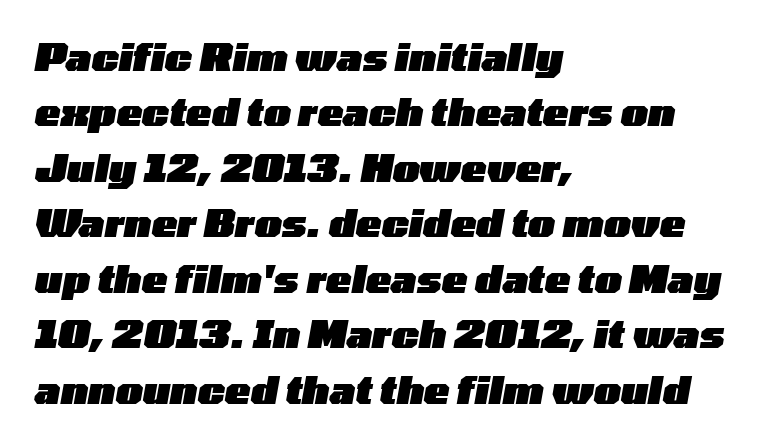
The image shows 38 px heavy, wide type, italic (leaning right); set left-aligned, normal line spacing (1.46x), normal letter spacing, not underlined; low stroke contrast and a medium x-height.
